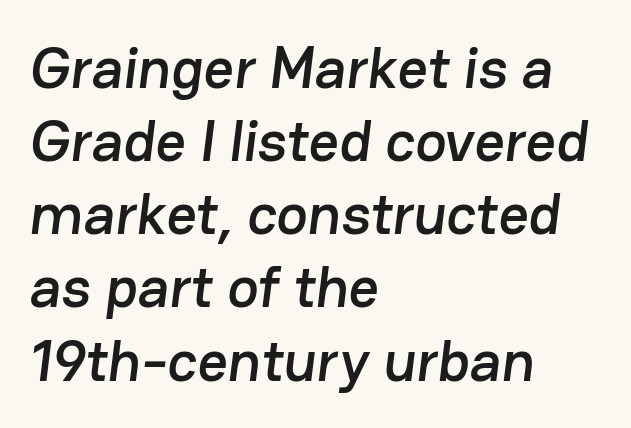
The image shows 59 px sans-serif type; set left-aligned, line spacing 1.24x, normal letter spacing, not underlined; low stroke contrast and a medium x-height.
